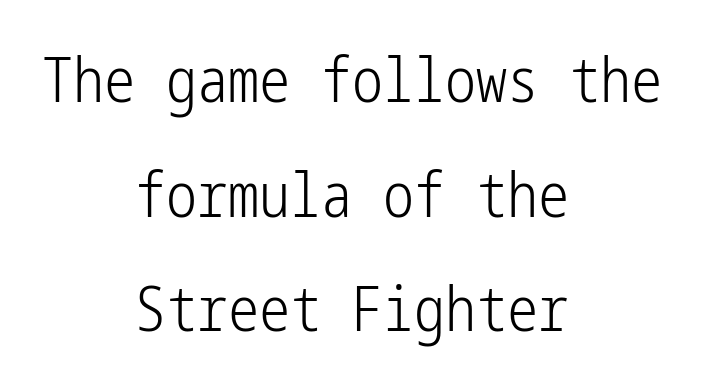
{"serif": "no", "italic": "no", "bold": "no", "weight": "light", "width": "condensed", "stroke_contrast": "low", "x_height": "medium", "underline": "no", "align": "center", "line_spacing_ratio": 1.85, "letter_spacing": "normal", "letter_spacing_em": 0.0, "glyph_px": 62}
